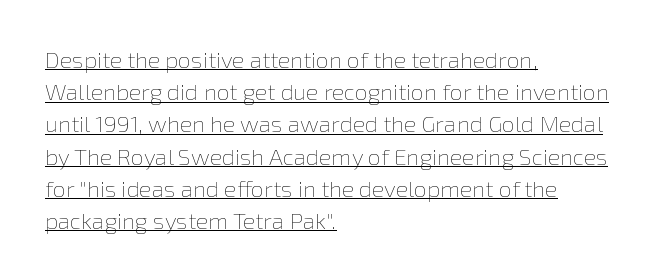
The lettering stays uniformly vertical, giving the passage a roman look. The vertical gap from one line to the next is medium. Heaviness? Minimal to ordinary, like unemphasized prose. Somebody hit Ctrl+U on this one — the words are underlined.
